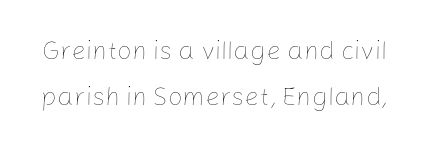
{"italic": "no", "bold": "no", "underline": "no", "line_spacing_ratio": 1.77, "letter_spacing": "normal", "letter_spacing_em": 0.0, "glyph_px": 26}
